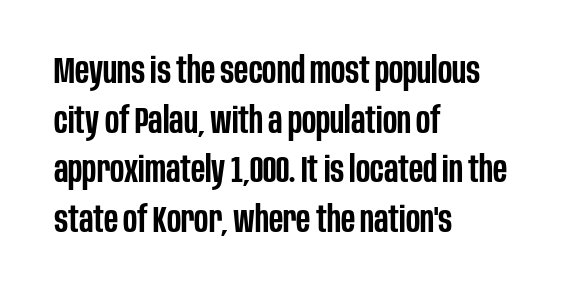
The image shows 36 px semibold, condensed sans-serif type, upright; set left-aligned, normal line spacing (1.38x), normal letter spacing, not underlined; low stroke contrast and a large x-height.
